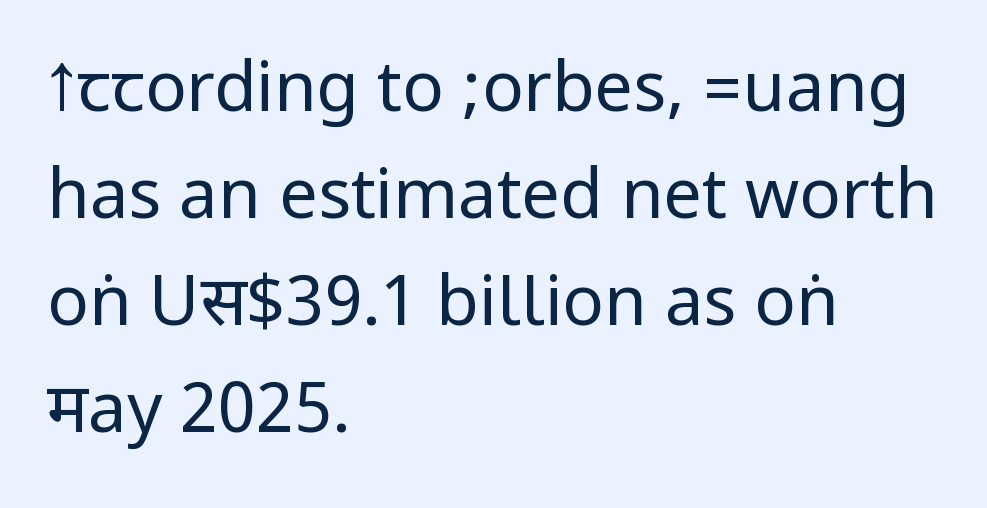
Is there any slant? The stems are plumb. Underline: absent. The setting favours the left margin, as ordinary paragraphs usually do. This block has exactly the height ordinary leading produces. The rendering shows plain stroke endings on the letterforms — a sans-serif design.
